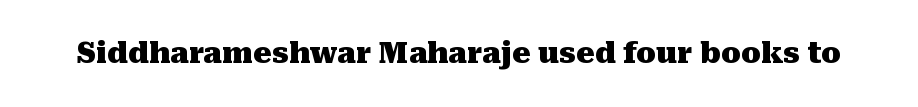
Looks like regular typesetting: each glyph gets only the width it needs. Only glyphs here, with clear space below each row. The letters are bold, with thick, heavy strokes. Inter-character spacing is left at the font's built-in metrics. The designer went with a serif here, giving each stem small feet.
